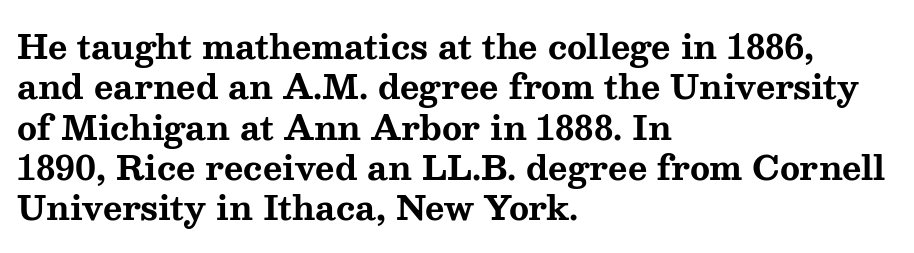
{"serif": "yes", "italic": "no", "bold": "yes", "weight": "bold", "width": "wide", "stroke_contrast": "medium", "x_height": "medium", "monospaced": "no", "underline": "no", "align": "left", "line_spacing_ratio": 1.22, "letter_spacing": "normal", "letter_spacing_em": 0.0, "glyph_px": 33}
